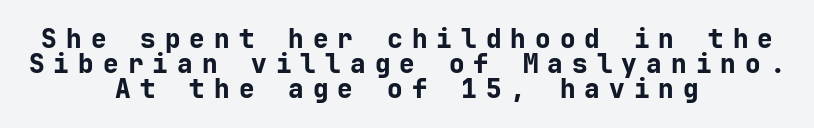
{"italic": "no", "bold": "yes", "underline": "no", "align": "center", "line_spacing": "tight", "line_spacing_ratio": 0.97, "letter_spacing": "wide", "letter_spacing_em": 0.35, "glyph_px": 26}
